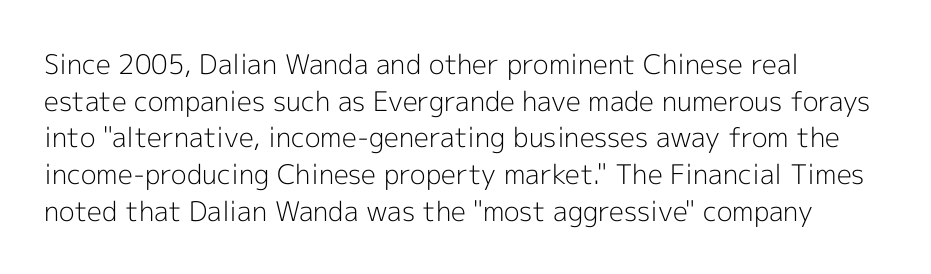
Q: Is the text bold? A: No.
Q: Is the text italic (slanted)? A: No, it is upright.
Q: Is the text underlined? A: No.
Q: How is the paragraph aligned? A: Left-aligned.
Q: Is the spacing between letters normal or unusually wide? A: Normal.
Q: Is the spacing between lines tight, normal or loose? A: Normal.
